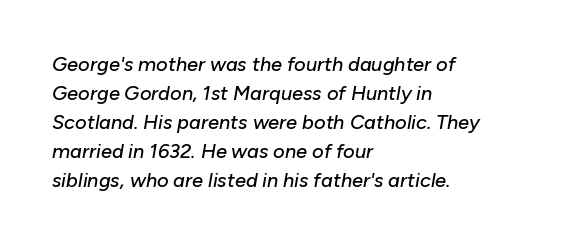
Q: Is the text italic (slanted)? A: Yes, it leans right by about 10 degrees.
Q: Is the text underlined? A: No.
Q: How is the paragraph aligned? A: Left-aligned.
Q: Is the spacing between letters normal or unusually wide? A: Normal.
Q: Is the spacing between lines tight, normal or loose? A: Normal.
